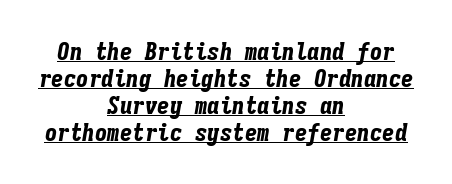
{"italic": "yes", "lean": "right", "slant_degrees": 9, "bold": "yes", "underline": "yes", "align": "center", "line_spacing": "tight", "line_spacing_ratio": 1.08, "letter_spacing": "normal", "letter_spacing_em": 0.0, "glyph_px": 25}
